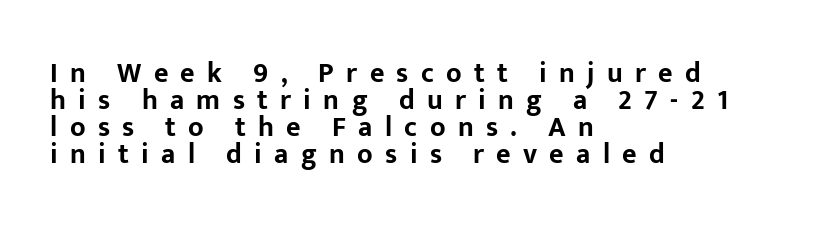
Baseline-to-baseline distance is barely more than the letter height. Horizontal alignment here is leftward, the default for most running prose. The passage shown is typed in a proportional face where columns would drift. Rule under the text: the space is simply empty. Does extra space separate the letters? Yes, quite a lot of it. The text was rendered using a sans face with plain stroke endings.
